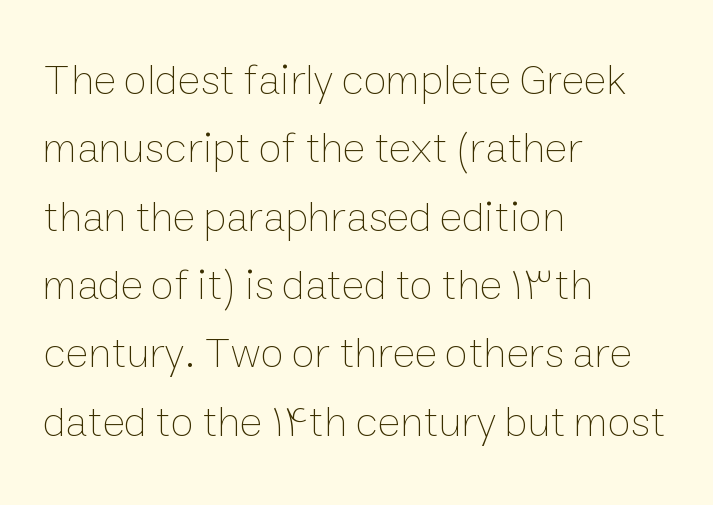
Q: Is the text bold? A: No.
Q: Is the text italic (slanted)? A: No, it is upright.
Q: Is the text underlined? A: No.
Q: How is the paragraph aligned? A: Left-aligned.
Q: Is the spacing between letters normal or unusually wide? A: Normal.
Q: Is the spacing between lines tight, normal or loose? A: Normal.
Q: Width (condensed, normal, or wide)? A: Normal.
Q: Stroke contrast? A: Low.
Q: x-height? A: Medium.
Q: Monospaced? A: No.
